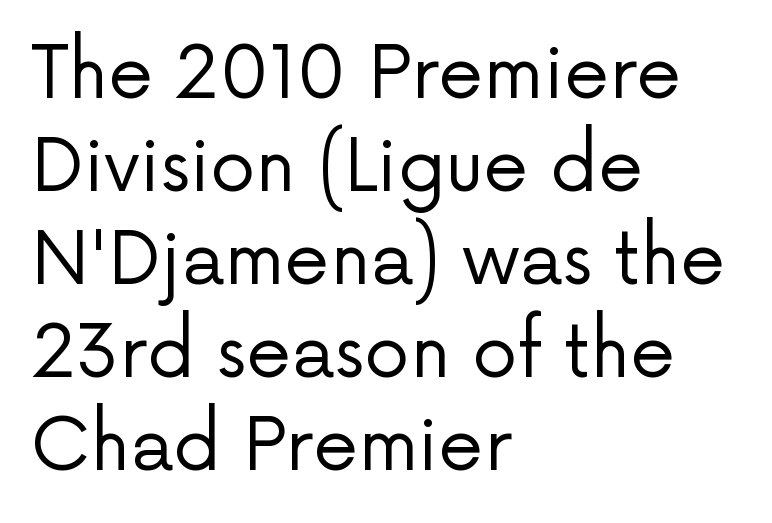
{"serif": "no", "italic": "no", "bold": "no", "weight": "regular", "width": "normal", "stroke_contrast": "low", "x_height": "medium", "monospaced": "no", "underline": "no", "align": "left", "line_spacing": "normal", "line_spacing_ratio": 1.29, "letter_spacing": "normal", "letter_spacing_em": 0.0, "glyph_px": 72}
